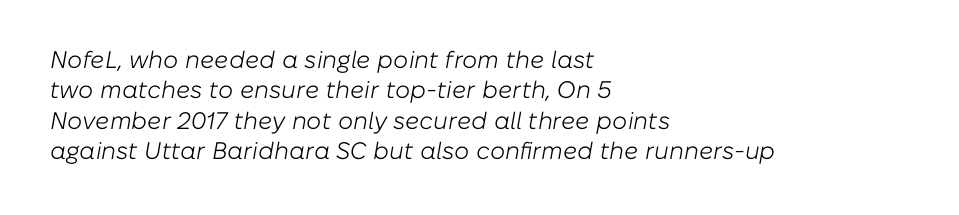
Q: Is the text bold? A: No.
Q: Is the text italic (slanted)? A: Yes, it leans right by about 10 degrees.
Q: Is the text underlined? A: No.
Q: How is the paragraph aligned? A: Left-aligned.
Q: Is the spacing between letters normal or unusually wide? A: Normal.
Q: Is the spacing between lines tight, normal or loose? A: Normal.
